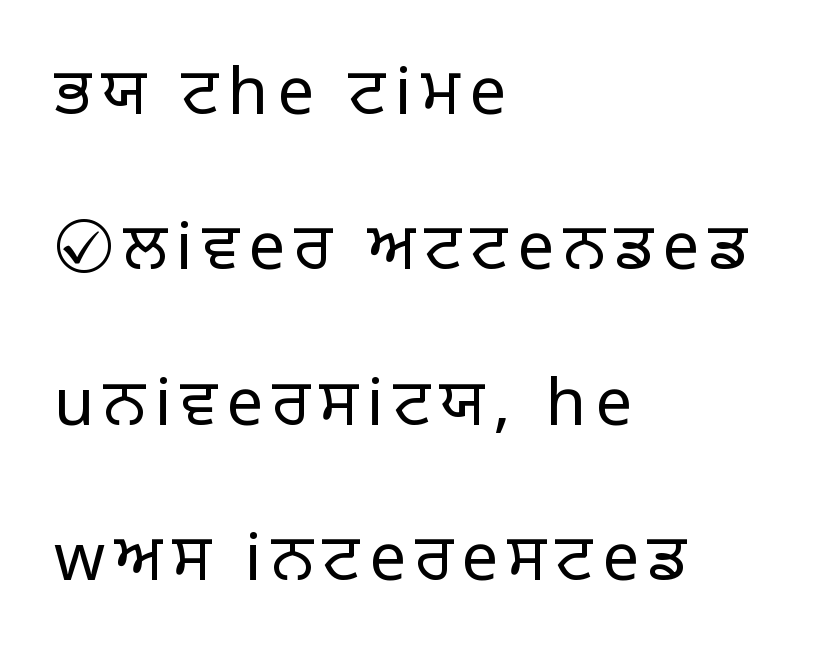
The image shows 65 px light sans-serif type, upright; set left-aligned, loose line spacing (2.39x), not underlined; low stroke contrast and a large x-height.
